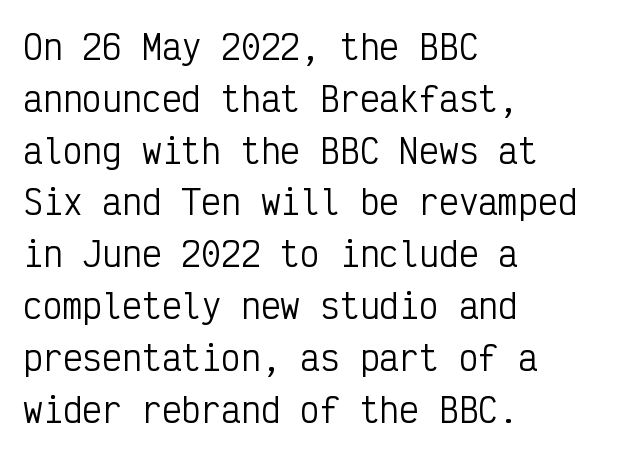
Q: Is the text bold? A: No.
Q: Is the text italic (slanted)? A: No, it is upright.
Q: Is the typeface a serif or a sans-serif typeface? A: Sans-serif.
Q: Is the text underlined? A: No.
Q: How is the paragraph aligned? A: Left-aligned.
Q: Is the spacing between letters normal or unusually wide? A: Normal.
Q: Is the spacing between lines tight, normal or loose? A: Normal.
Q: Width (condensed, normal, or wide)? A: Condensed.
Q: Stroke contrast? A: Low.
Q: x-height? A: Medium.
Q: Monospaced? A: Yes.
